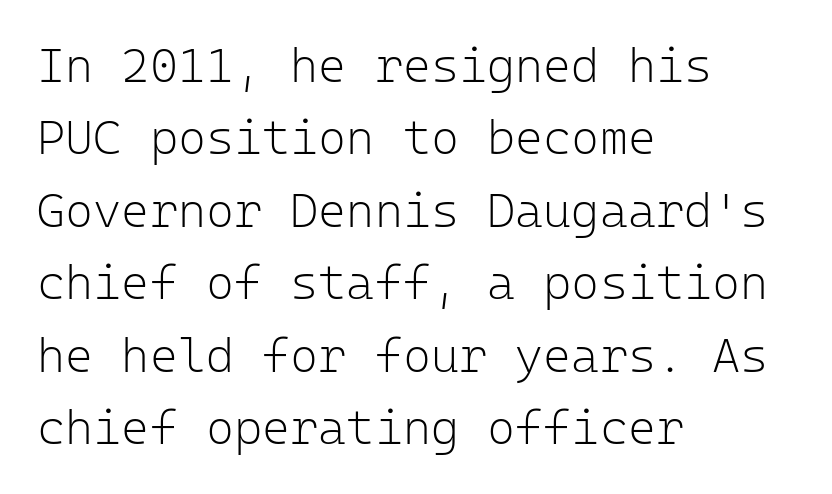
Q: Is the text bold? A: No.
Q: Is the text italic (slanted)? A: No, it is upright.
Q: Is the typeface a serif or a sans-serif typeface? A: Sans-serif.
Q: Is the text underlined? A: No.
Q: How is the paragraph aligned? A: Left-aligned.
Q: Is the spacing between letters normal or unusually wide? A: Normal.
Q: Is the spacing between lines tight, normal or loose? A: Normal.
Q: Width (condensed, normal, or wide)? A: Normal.
Q: Stroke contrast? A: Low.
Q: x-height? A: Medium.
Q: Monospaced? A: Yes.
